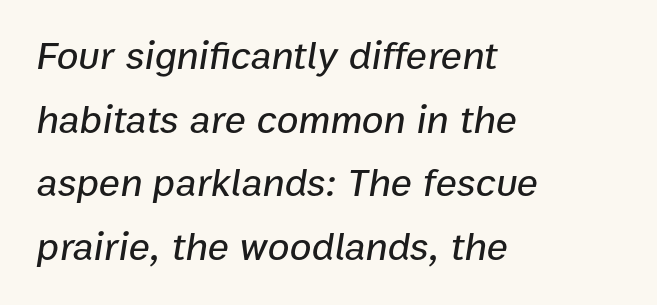
{"italic": "yes", "lean": "right", "slant_degrees": 9, "width": "normal", "stroke_contrast": "low", "x_height": "medium", "monospaced": "no", "underline": "no", "align": "left", "line_spacing": "normal", "line_spacing_ratio": 1.59, "letter_spacing": "normal", "letter_spacing_em": 0.0, "glyph_px": 40}
